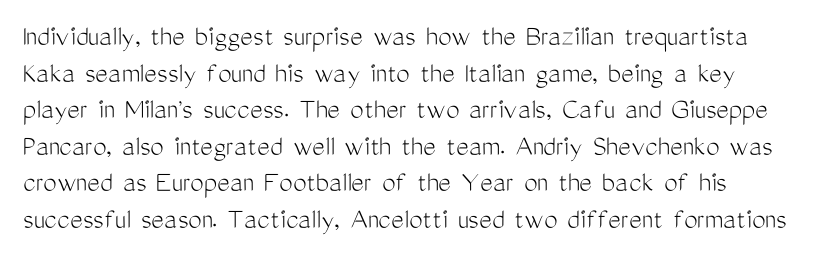
Q: Is the text bold? A: No.
Q: Is the text italic (slanted)? A: No, it is upright.
Q: Is the typeface a serif or a sans-serif typeface? A: Sans-serif.
Q: Is the text underlined? A: No.
Q: How is the paragraph aligned? A: Left-aligned.
Q: Is the spacing between letters normal or unusually wide? A: Normal.
Q: Width (condensed, normal, or wide)? A: Condensed.
Q: Stroke contrast? A: Medium.
Q: x-height? A: Medium.
Q: Monospaced? A: No.
